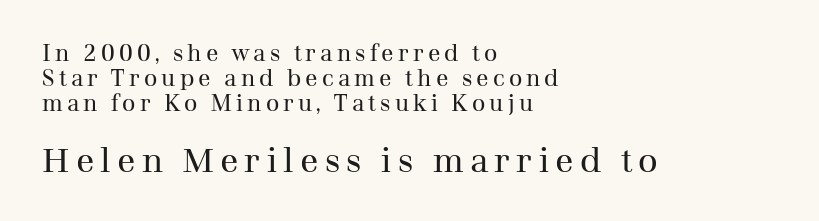
The image shows 34 px regular-weight serif type, upright; set left-aligned, tight line spacing (1.08x), not underlined; the second (bottom) block is 1.48x larger; medium stroke contrast and a medium x-height.
